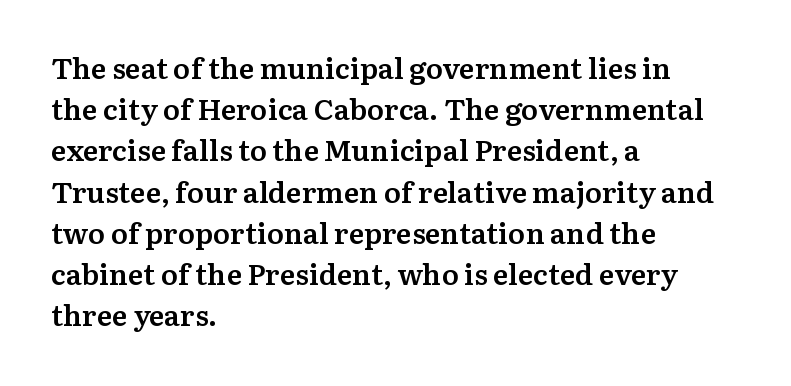
The line-height multiplier appears to be the usual default. The typeface chosen for these lines features serifs. A bare baseline throughout the passage. The letters sit at their default tracking, neither squeezed nor spread. What weight is shown? A semibold, between regular and bold. The font's upright variant was chosen for this text.
